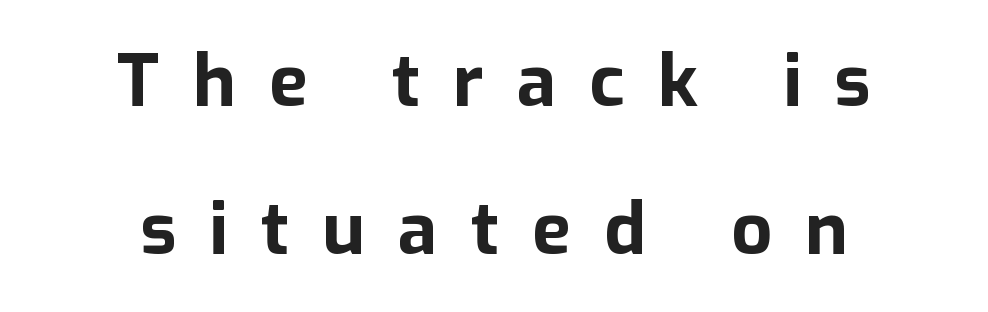
The typography opts for an upright posture over an oblique one. The characters look thick and weighty, a clear bold. The passage shown is typed in a proportional face where columns would drift. The letters are spread apart with noticeably loose tracking. This rendering uses center alignment, leaving both contours irregular but symmetric. Any mark beneath the type? The region is blank.
